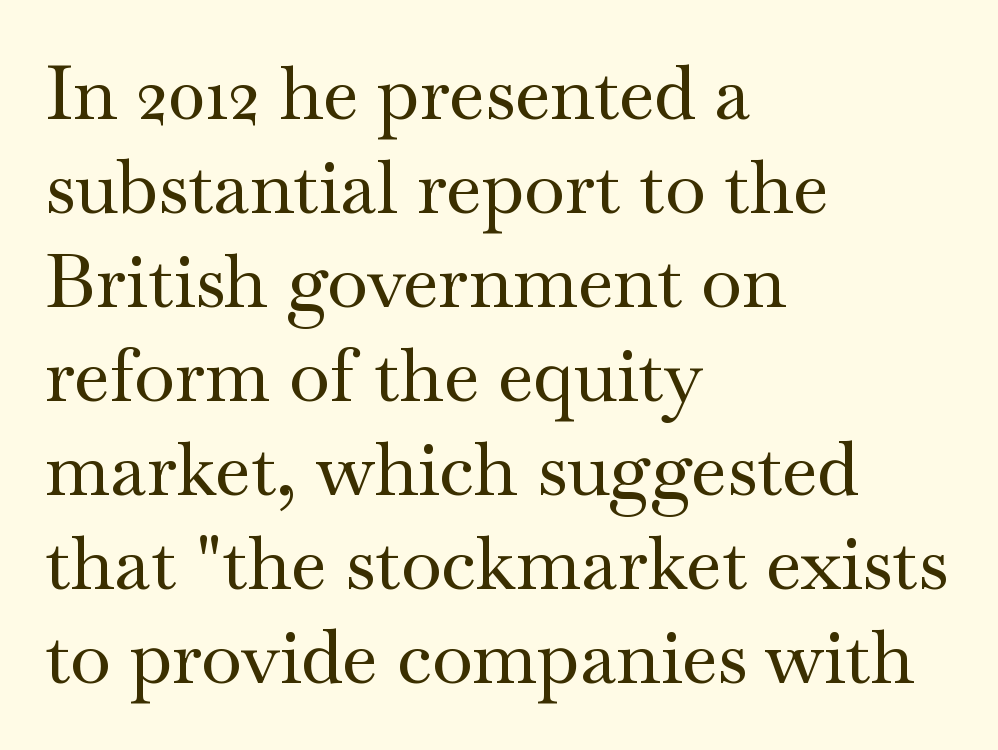
These lines are rendered in a variable-pitch font. Unlike a clean sans, this face finishes its strokes with serifs. The lines sit at an ordinary, default distance from one another. The passage shown has conventional tracking throughout. Lines of text with bare space underneath.
